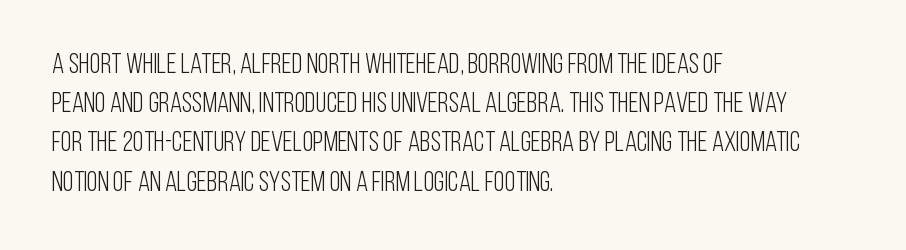
{"serif": "no", "italic": "no", "bold": "no", "weight": "light", "width": "condensed", "stroke_contrast": "low", "x_height": "large", "monospaced": "no", "underline": "no", "align": "left", "line_spacing": "normal", "line_spacing_ratio": 1.4, "letter_spacing": "normal", "letter_spacing_em": 0.0, "glyph_px": 28}
